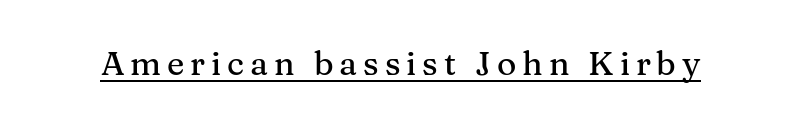
The image shows 33 px serif type, upright; set underlined; medium stroke contrast and a medium x-height.
